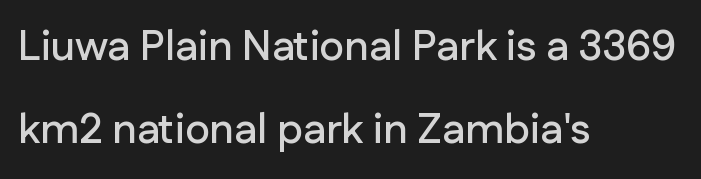
This is the regular roman posture of the typeface. The lines are quadded left. The designer went with a sans here, leaving each stem footless. One glance says open: line gaps are wider than usual. Unmarked baselines from the first word to the last. Proportional: the letters do not fall into vertical columns.
